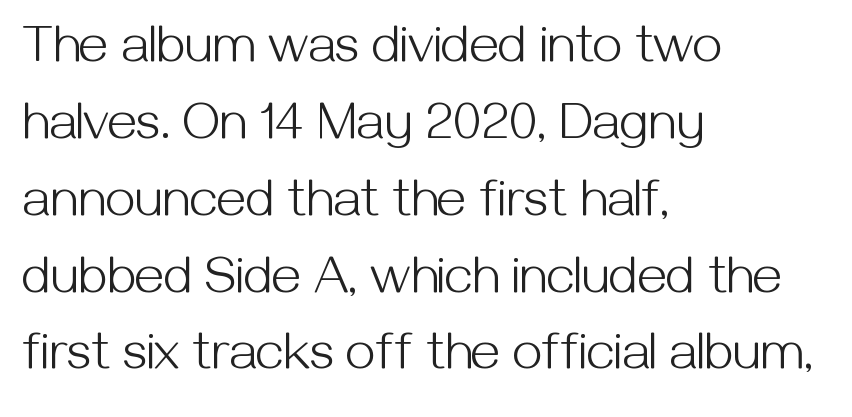
The image shows 53 px light sans-serif type, upright; set left-aligned, normal line spacing (1.45x), normal letter spacing, not underlined; medium stroke contrast and a medium x-height.
